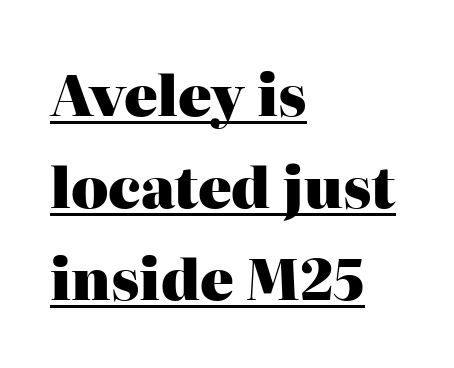
The image shows 56 px heavy serif type, upright; set left-aligned, normal line spacing (1.64x), normal letter spacing, underlined; high stroke contrast and a medium x-height.
